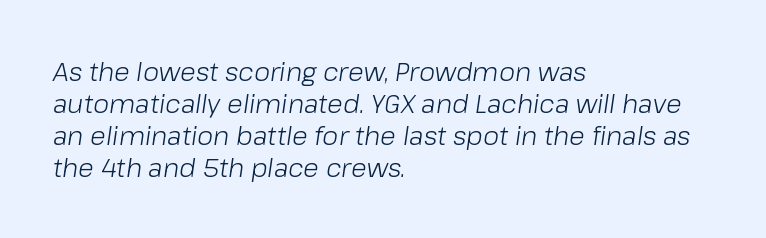
Emphasis-style slanted type is in use. Tracking value appears to be zero — textbook default spacing. The space beneath each line is pristine and unruled. The characters are drawn with everyday or finer stroke widths. Typeset ragged right — the left edge is the straight one.
